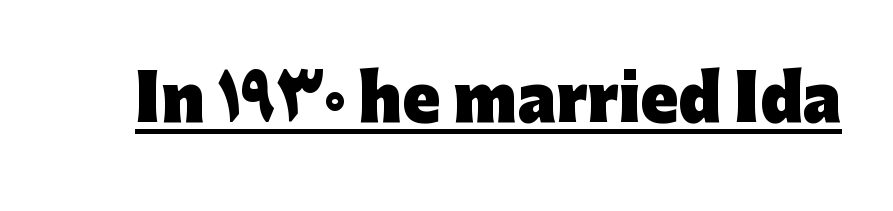
Q: Is the text bold? A: Yes.
Q: Is the text italic (slanted)? A: No, it is upright.
Q: Is the typeface a serif or a sans-serif typeface? A: Sans-serif.
Q: Is the text underlined? A: Yes.
Q: Is the spacing between letters normal or unusually wide? A: Normal.
Q: Width (condensed, normal, or wide)? A: Normal.
Q: Stroke contrast? A: Low.
Q: x-height? A: Medium.
Q: Monospaced? A: No.
